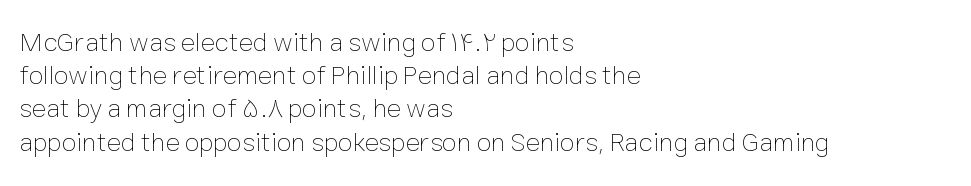
The image shows 27 px text type, upright; set left-aligned, line spacing 1.23x, normal letter spacing, not underlined.
